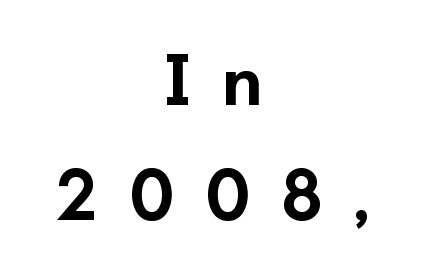
The image shows 76 px semibold sans-serif type, upright; set centered, normal line spacing (1.51x), unusually wide letter spacing (+0.4 em), not underlined; low stroke contrast and a small x-height.
